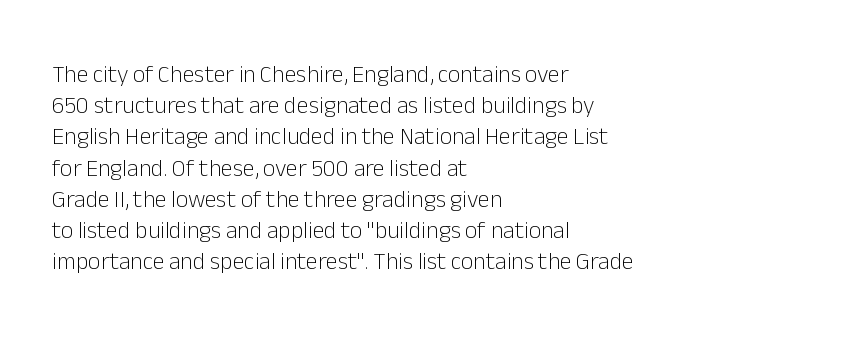
{"italic": "no", "bold": "no", "underline": "no", "align": "left", "line_spacing": "normal", "line_spacing_ratio": 1.3, "letter_spacing": "normal", "letter_spacing_em": 0.0, "glyph_px": 24}
